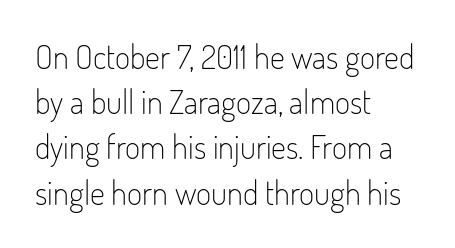
The image shows 33 px light, condensed sans-serif type, upright; set left-aligned, normal line spacing (1.37x), normal letter spacing, not underlined; low stroke contrast and a small x-height.
